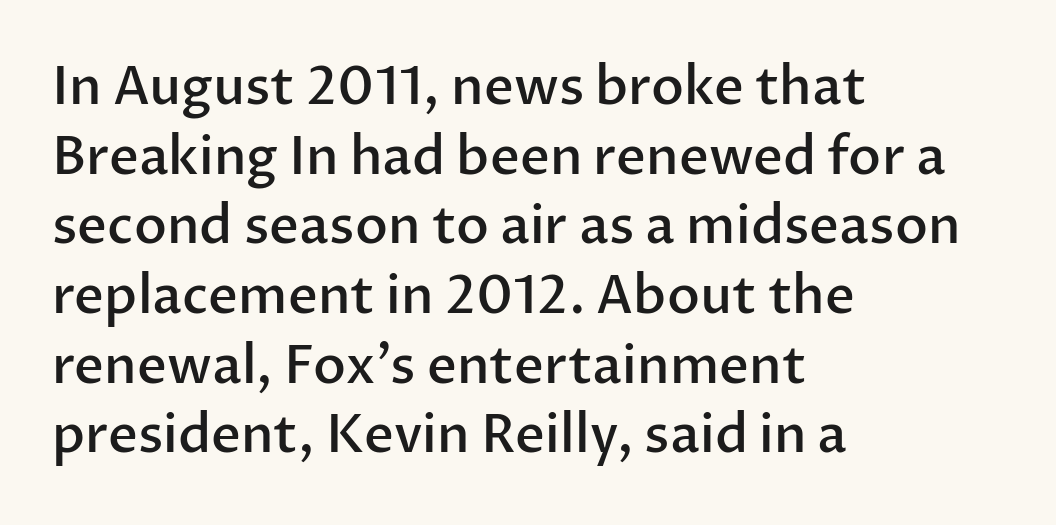
{"serif": "no", "italic": "no", "bold": "semi", "weight": "semibold", "width": "normal", "stroke_contrast": "low", "x_height": "medium", "monospaced": "no", "underline": "no", "align": "left", "line_spacing": "normal", "line_spacing_ratio": 1.34, "letter_spacing": "normal", "letter_spacing_em": 0.0, "glyph_px": 52}
